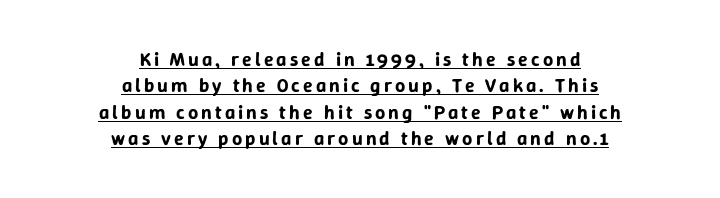
The image shows 20 px text type, upright; set centered, normal line spacing (1.32x), underlined.
